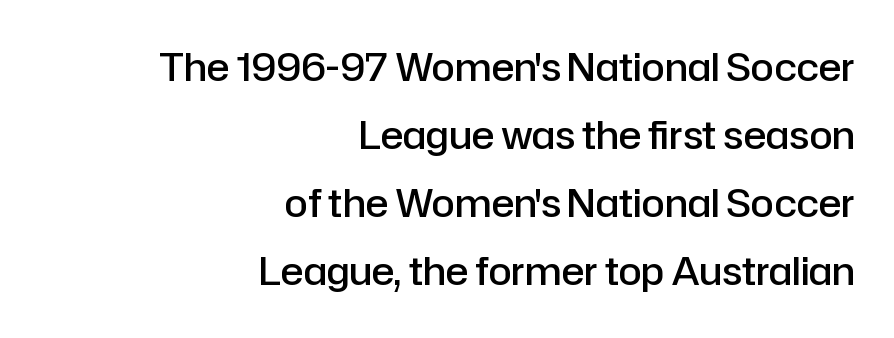
{"serif": "no", "italic": "no", "bold": "semi", "weight": "semibold", "width": "normal", "stroke_contrast": "low", "x_height": "medium", "monospaced": "no", "underline": "no", "align": "right", "line_spacing_ratio": 1.79, "letter_spacing": "normal", "letter_spacing_em": 0.0, "glyph_px": 38}
